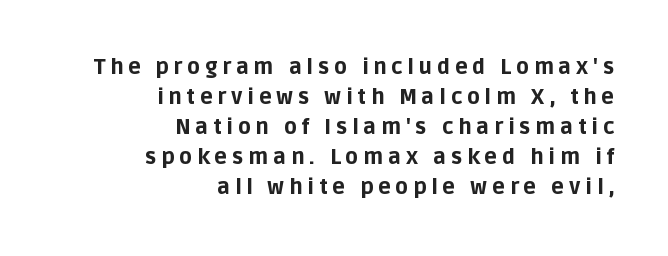
Underlining? Definitely not there. The passage shown is emphatically bold. You could only call the tracking loose — the letters float apart. Vertical spacing — default. The axis of the letterforms is exactly vertical.
